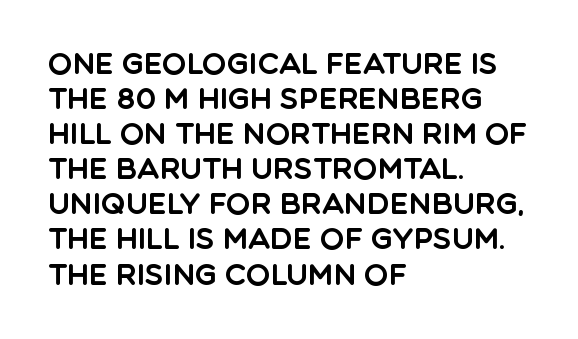
{"serif": "no", "italic": "no", "width": "normal", "x_height": "large", "monospaced": "no", "underline": "no", "align": "left", "line_spacing_ratio": 1.21, "letter_spacing": "normal", "letter_spacing_em": 0.0, "glyph_px": 29}
